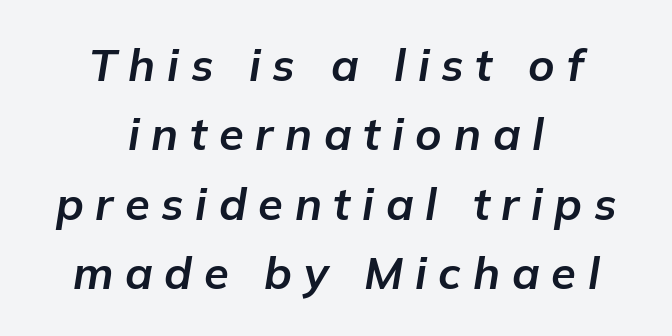
The image shows 45 px bold type, italic (leaning right); set centered, normal line spacing (1.54x), unusually wide letter spacing (+0.26 em), not underlined; low stroke contrast and a medium x-height.
